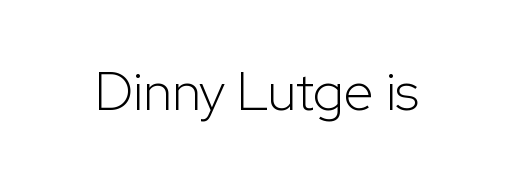
Q: Is the text bold? A: No.
Q: Is the text italic (slanted)? A: No, it is upright.
Q: Is the typeface a serif or a sans-serif typeface? A: Sans-serif.
Q: Is the text underlined? A: No.
Q: Is the spacing between letters normal or unusually wide? A: Normal.
Q: Width (condensed, normal, or wide)? A: Normal.
Q: Stroke contrast? A: Low.
Q: x-height? A: Medium.
Q: Monospaced? A: No.
